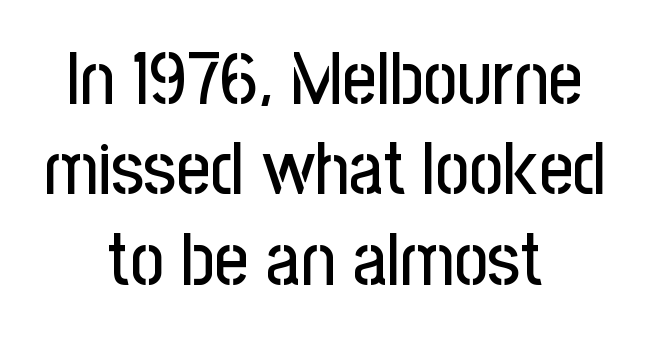
Q: Is the text italic (slanted)? A: No, it is upright.
Q: Is the typeface a serif or a sans-serif typeface? A: Sans-serif.
Q: Is the text underlined? A: No.
Q: How is the paragraph aligned? A: Centered.
Q: Is the spacing between letters normal or unusually wide? A: Normal.
Q: Width (condensed, normal, or wide)? A: Condensed.
Q: Stroke contrast? A: Low.
Q: x-height? A: Medium.
Q: Monospaced? A: No.
